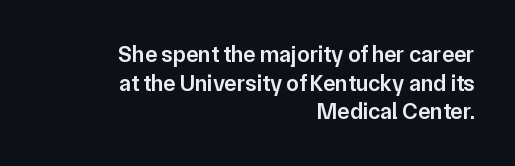
The image shows 23 px text type, upright; set right-aligned, line spacing 1.24x, normal letter spacing, not underlined.
